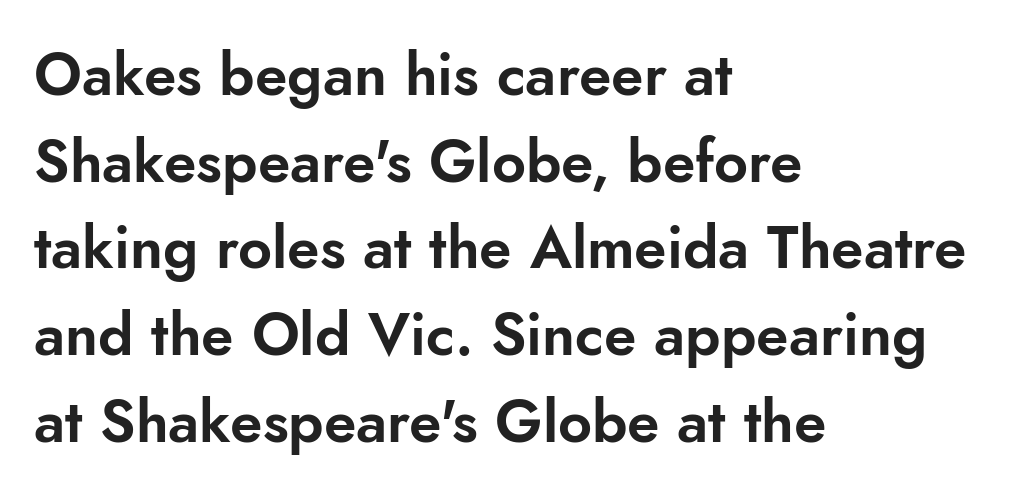
{"serif": "no", "italic": "no", "width": "normal", "stroke_contrast": "low", "x_height": "small", "monospaced": "no", "underline": "no", "align": "left", "line_spacing": "normal", "line_spacing_ratio": 1.47, "letter_spacing": "normal", "letter_spacing_em": 0.0, "glyph_px": 59}
